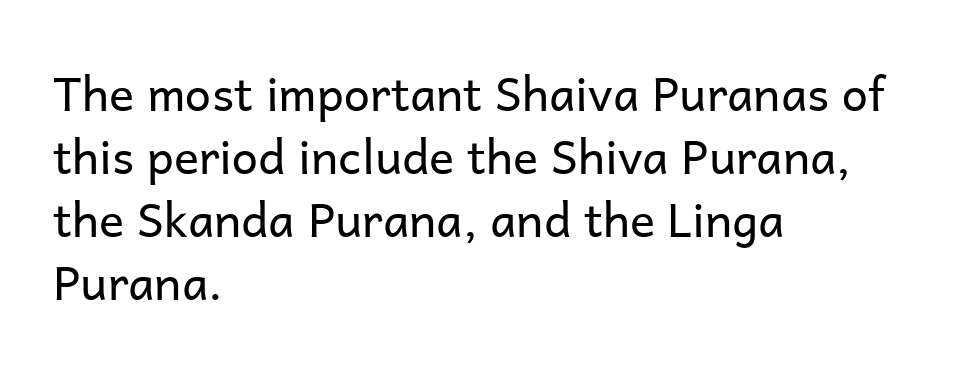
{"serif": "no", "italic": "no", "bold": "no", "weight": "regular", "width": "normal", "stroke_contrast": "low", "x_height": "medium", "monospaced": "no", "underline": "no", "align": "left", "line_spacing": "normal", "line_spacing_ratio": 1.34, "letter_spacing": "normal", "letter_spacing_em": 0.0, "glyph_px": 47}
